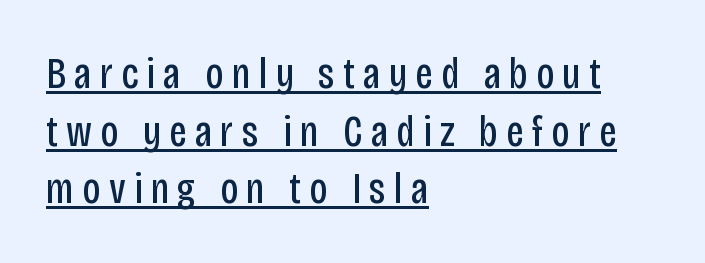
The image shows 45 px regular-weight, condensed sans-serif type, upright; set left-aligned, normal line spacing (1.28x), underlined; low stroke contrast and a large x-height.
